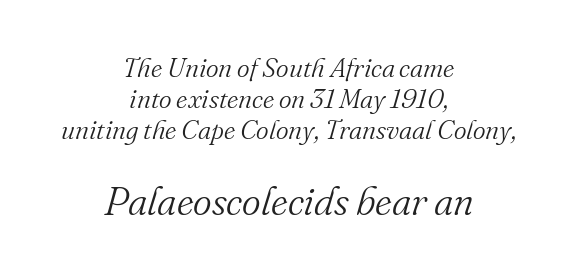
{"serif": "yes", "italic": "yes", "lean": "right", "slant_degrees": 16, "bold": "no", "weight": "light", "width": "normal", "stroke_contrast": "medium", "x_height": "small", "monospaced": "no", "underline": "no", "align": "center", "line_spacing": "tight", "line_spacing_ratio": 1.15, "letter_spacing": "normal", "letter_spacing_em": 0.0, "larger_block": "second", "size_ratio": 1.48, "glyph_px": 40}
